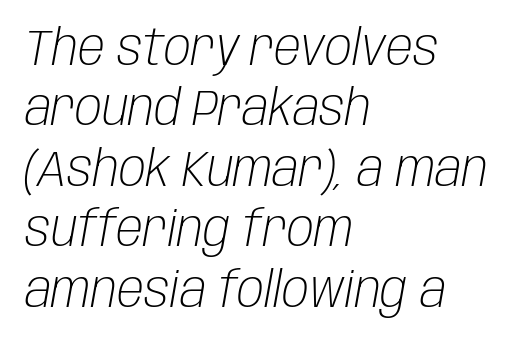
Lines of text with bare space underneath. The passage shown is typed in a proportional face where columns would drift. No extra ink here — the face is not bold. Yep, that's italic — everything's leaning.
